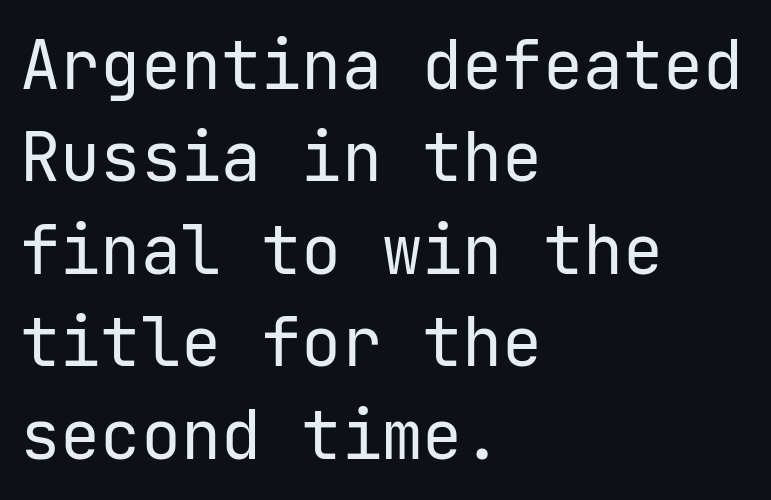
The image shows 67 px regular-weight sans-serif type, upright; set left-aligned, normal line spacing (1.38x), normal letter spacing, not underlined; low stroke contrast and a medium x-height.
